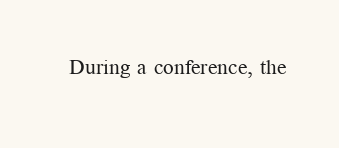
The passage shown is not underscored anywhere. The font's upright variant was chosen for this text. Stems here are at most as thick as an everyday book face. Observe the ordinary spacing: letters are neighbours, not strangers.
